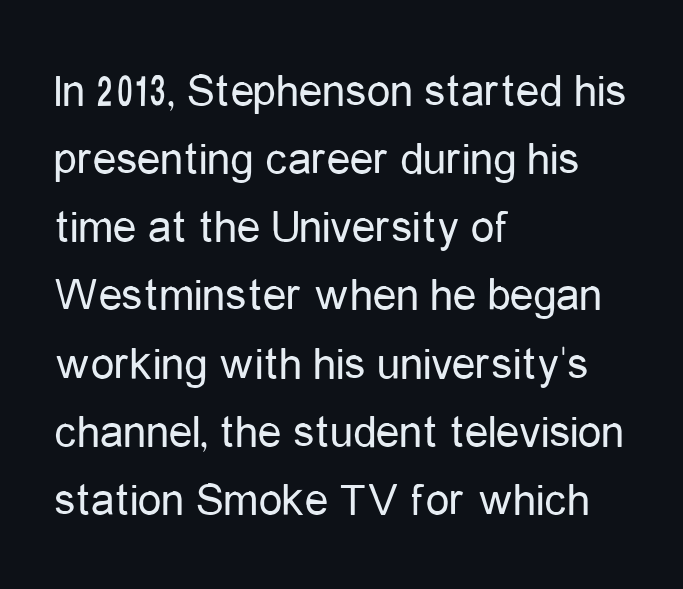
Q: Is the text bold? A: No.
Q: Is the text italic (slanted)? A: No, it is upright.
Q: Is the typeface a serif or a sans-serif typeface? A: Sans-serif.
Q: Is the text underlined? A: No.
Q: How is the paragraph aligned? A: Left-aligned.
Q: Is the spacing between letters normal or unusually wide? A: Normal.
Q: Is the spacing between lines tight, normal or loose? A: Normal.
Q: Width (condensed, normal, or wide)? A: Condensed.
Q: Stroke contrast? A: Low.
Q: x-height? A: Medium.
Q: Monospaced? A: No.
